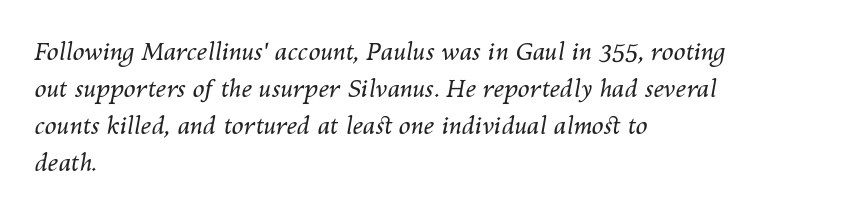
The image shows 24 px text type, italic (leaning right); set left-aligned, normal line spacing (1.54x), normal letter spacing, not underlined.
